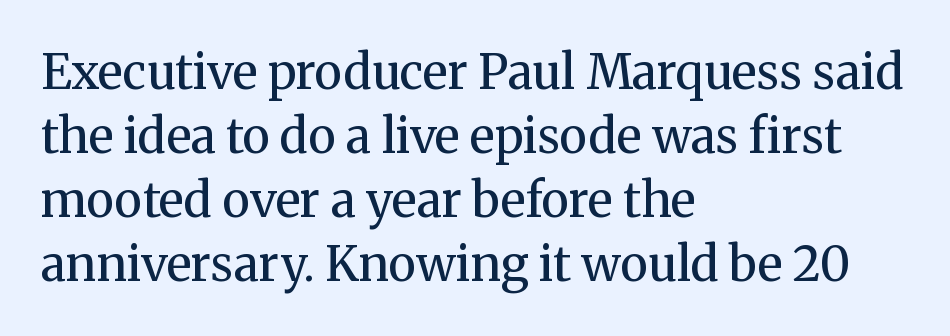
Q: Is the text bold? A: No.
Q: Is the text italic (slanted)? A: No, it is upright.
Q: Is the typeface a serif or a sans-serif typeface? A: Serif.
Q: Is the text underlined? A: No.
Q: How is the paragraph aligned? A: Left-aligned.
Q: Is the spacing between letters normal or unusually wide? A: Normal.
Q: Is the spacing between lines tight, normal or loose? A: Normal.
Q: Width (condensed, normal, or wide)? A: Normal.
Q: Stroke contrast? A: Medium.
Q: x-height? A: Medium.
Q: Monospaced? A: No.
